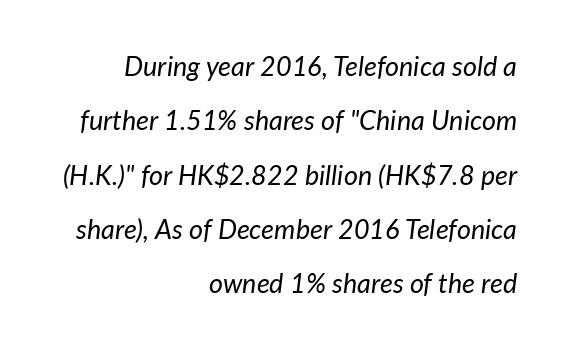
Tall strokes in this sample are angled rather than plumb. No letter is thick-stroked: the sample isn't bold. Tracking here is standard; glyphs follow each other at the usual distance. The space between consecutive lines is lavish. These lines are set flush right with a ragged left edge. The space beneath each line is pristine and unruled.
